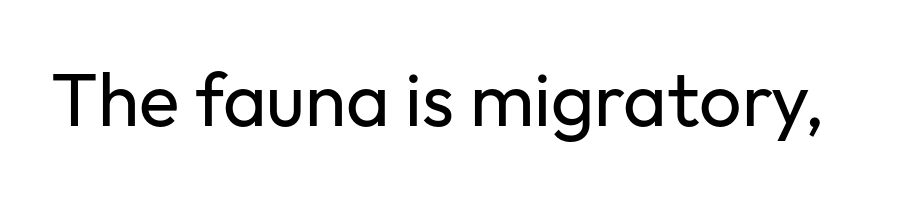
{"serif": "no", "italic": "no", "bold": "no", "weight": "regular", "width": "normal", "stroke_contrast": "low", "x_height": "medium", "monospaced": "no", "underline": "no", "letter_spacing": "normal", "letter_spacing_em": 0.0, "glyph_px": 75}
